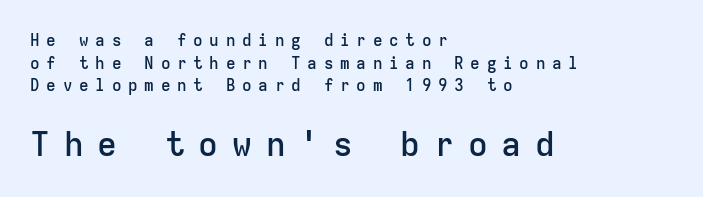
The image shows 33 px semibold sans-serif type, upright, monospaced; set left-aligned, normal line spacing (1.41x), unusually wide letter spacing (+0.42 em), not underlined; the second (bottom) block is 2.06x larger; low stroke contrast and a medium x-height.
